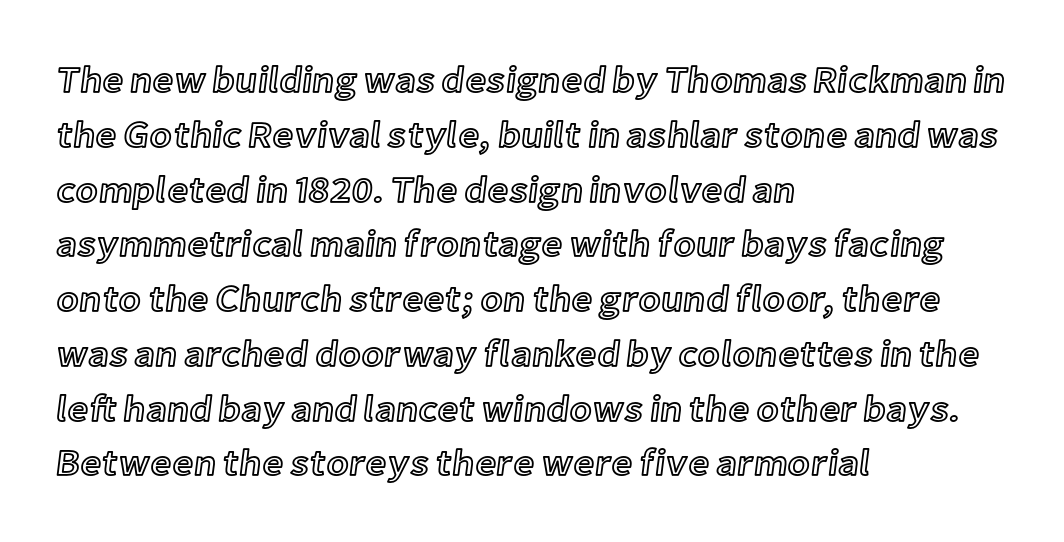
{"width": "normal", "x_height": "medium", "monospaced": "no", "underline": "no", "align": "left", "line_spacing": "normal", "line_spacing_ratio": 1.48, "letter_spacing": "normal", "letter_spacing_em": 0.0, "glyph_px": 37}
